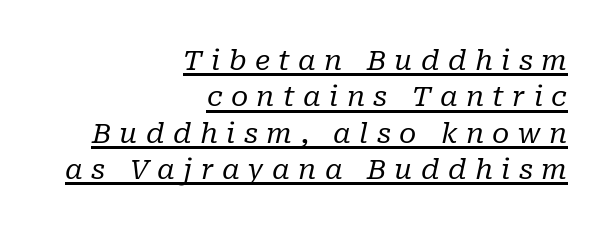
The image shows 28 px regular-weight serif type, italic (leaning right); set right-aligned, normal line spacing (1.3x), unusually wide letter spacing (+0.3 em), underlined; low stroke contrast and a medium x-height.
